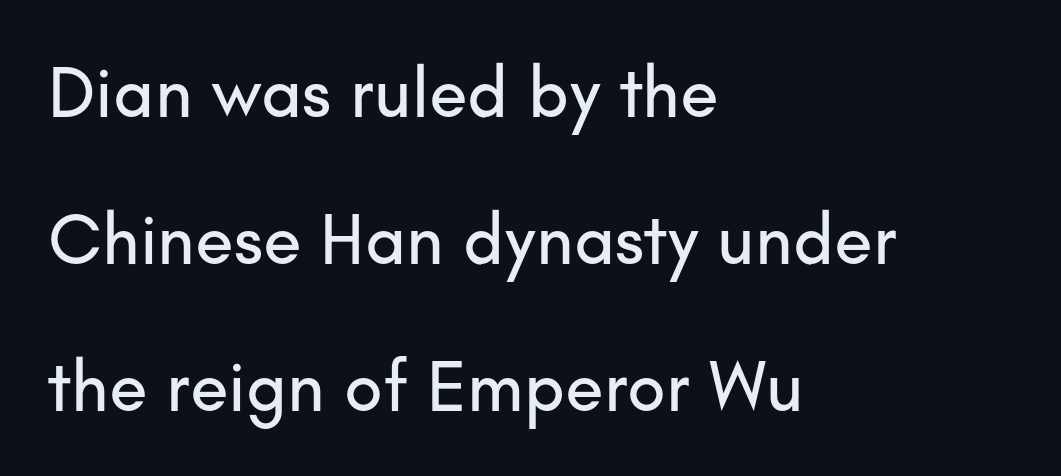
The glyphs are unaccompanied by any horizontal stroke below them. Varying glyph widths throughout — classic text-font behaviour. Nothing unusual about the tracking: characters are spaced as the font intends. Alignment: flush left. Posture: upright roman.
